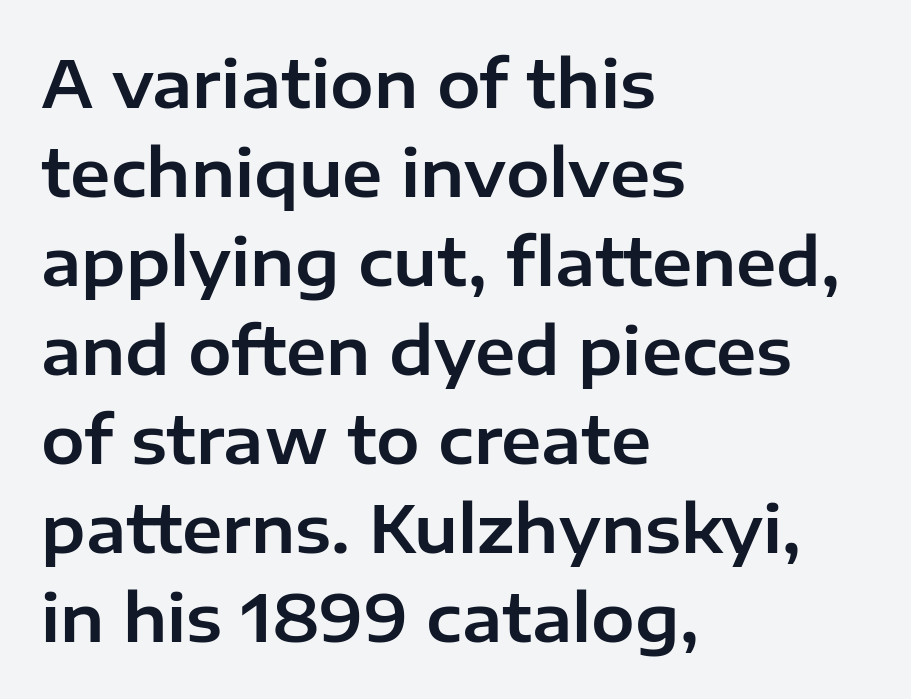
A typesetter would call this leading conventional body-copy spacing. The letters stand upright; this is a roman face. A classic flush-left, rag-right setting is used for this passage. The passage shown is not underscored anywhere. To sum up the face: it is a sans, with no serifs.
